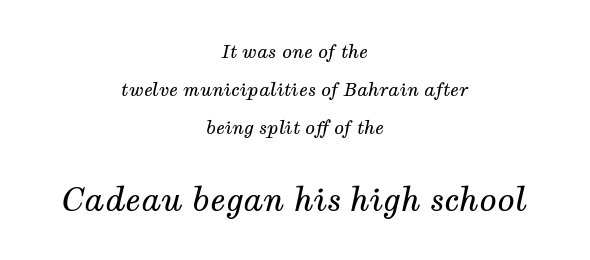
Q: Is the text bold? A: No.
Q: Is the text italic (slanted)? A: Yes, it leans right by about 12 degrees.
Q: Is the typeface a serif or a sans-serif typeface? A: Serif.
Q: Is the text underlined? A: No.
Q: How is the paragraph aligned? A: Centered.
Q: Is the spacing between letters normal or unusually wide? A: Normal.
Q: Is the spacing between lines tight, normal or loose? A: Loose.
Q: Which block of text is set in a larger size, the first (top) or the second (bottom)? A: The second (bottom) one.
Q: Width (condensed, normal, or wide)? A: Normal.
Q: Stroke contrast? A: Medium.
Q: x-height? A: Medium.
Q: Monospaced? A: No.
